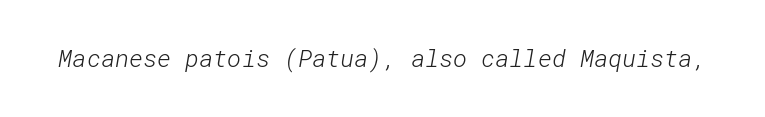
Rule under the text: the space is simply empty. What stands out about the letter spacing? Nothing — it is the standard amount. Think standard paragraph weight, or any step lighter than that.
